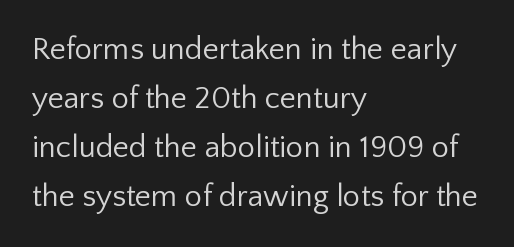
Q: Is the text bold? A: No.
Q: Is the text italic (slanted)? A: No, it is upright.
Q: Is the typeface a serif or a sans-serif typeface? A: Sans-serif.
Q: Is the text underlined? A: No.
Q: How is the paragraph aligned? A: Left-aligned.
Q: Is the spacing between letters normal or unusually wide? A: Normal.
Q: Is the spacing between lines tight, normal or loose? A: Normal.
Q: Width (condensed, normal, or wide)? A: Normal.
Q: Stroke contrast? A: Low.
Q: x-height? A: Medium.
Q: Monospaced? A: No.
